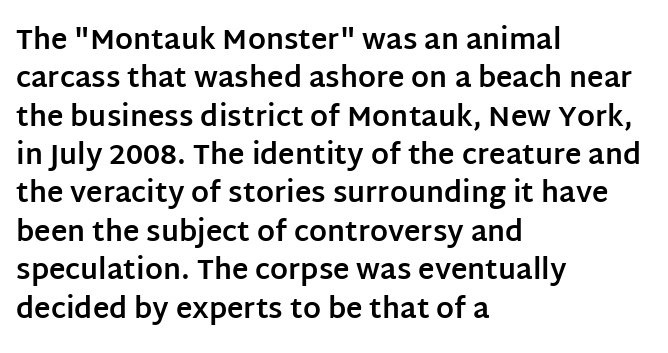
Characters remain perfectly vertical along every line. The passage shown is typed in a proportional face where columns would drift. Regarding serifs, this sample does without them. Summary of weight: heavy, a full bold. Default kerning and tracking; the words read as compact shapes. Vertically, the passage feels balanced, rows spaced as you'd expect.
